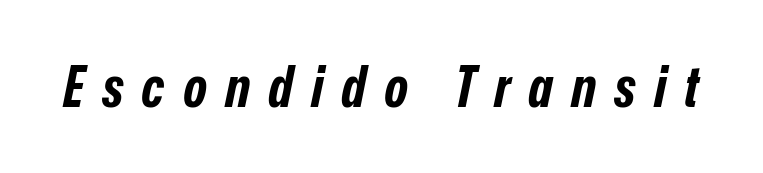
The image shows 56 px bold, condensed type, italic (leaning right); set unusually wide letter spacing (+0.33 em), not underlined; low stroke contrast and a medium x-height.
